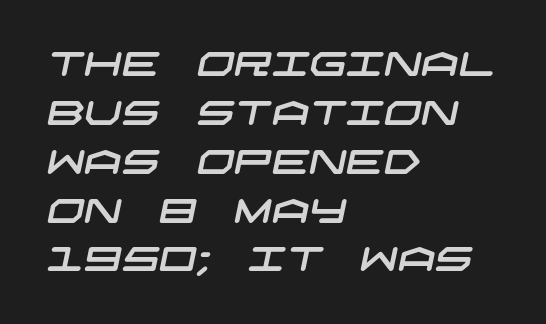
The image shows 33 px wide sans-serif type; set left-aligned, normal line spacing (1.48x), normal letter spacing, not underlined; low stroke contrast and a large x-height.
